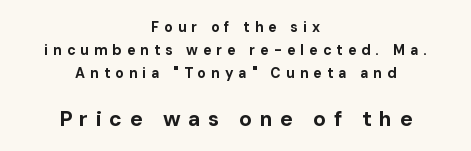
{"italic": "no", "bold": "yes", "underline": "no", "align": "center", "line_spacing": "normal", "line_spacing_ratio": 1.66, "letter_spacing": "wide", "letter_spacing_em": 0.36, "larger_block": "second", "size_ratio": 1.5, "glyph_px": 21}
